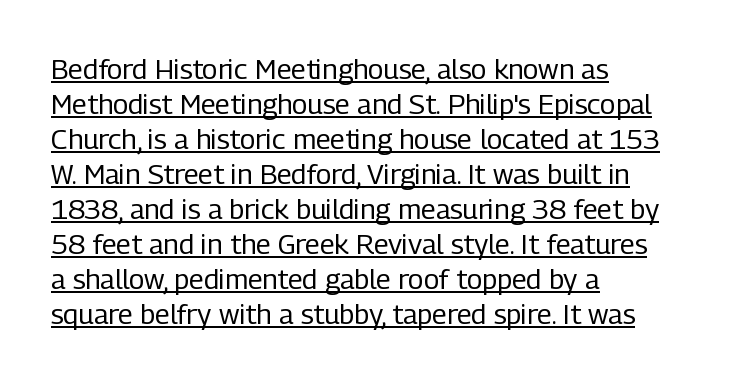
Q: Is the text bold? A: No.
Q: Is the text italic (slanted)? A: No, it is upright.
Q: Is the typeface a serif or a sans-serif typeface? A: Sans-serif.
Q: Is the text underlined? A: Yes.
Q: How is the paragraph aligned? A: Left-aligned.
Q: Is the spacing between letters normal or unusually wide? A: Normal.
Q: Is the spacing between lines tight, normal or loose? A: Normal.
Q: Width (condensed, normal, or wide)? A: Condensed.
Q: Stroke contrast? A: Low.
Q: x-height? A: Medium.
Q: Monospaced? A: No.
